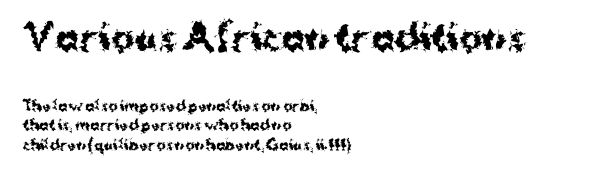
{"serif": "no", "italic": "no", "bold": "yes", "weight": "bold", "width": "normal", "stroke_contrast": "medium", "x_height": "medium", "monospaced": "no", "underline": "no", "align": "left", "line_spacing": "normal", "line_spacing_ratio": 1.39, "letter_spacing": "normal", "letter_spacing_em": 0.0, "larger_block": "first", "size_ratio": 2.5, "glyph_px": 35}
